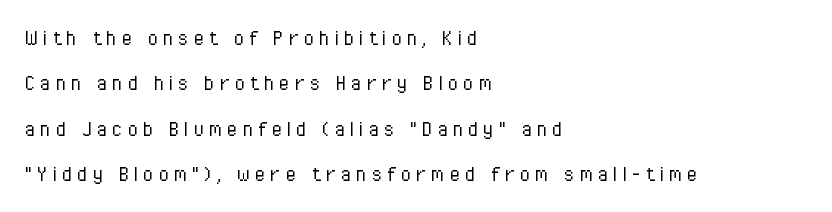
Q: Is the text bold? A: No.
Q: Is the text italic (slanted)? A: No, it is upright.
Q: Is the text underlined? A: No.
Q: How is the paragraph aligned? A: Left-aligned.
Q: Is the spacing between letters normal or unusually wide? A: Unusually wide.
